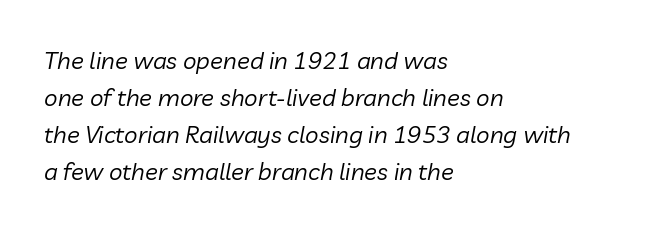
These lines were composed using italics. Summary of weight: not heavy and not bold. Spacing between characters is what you'd get straight out of the box. Summary of vertical rhythm: regular, with standard interline spacing. Casual observation: everything's shoved over to the left.
